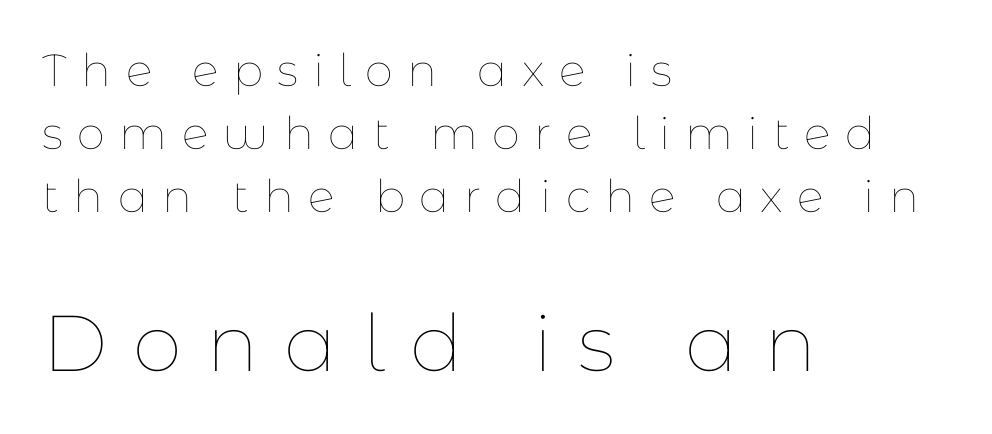
The image shows 79 px thin type, upright; set left-aligned, normal line spacing (1.4x), unusually wide letter spacing (+0.32 em), not underlined; the second (bottom) block is 1.76x larger; low stroke contrast and a medium x-height.
